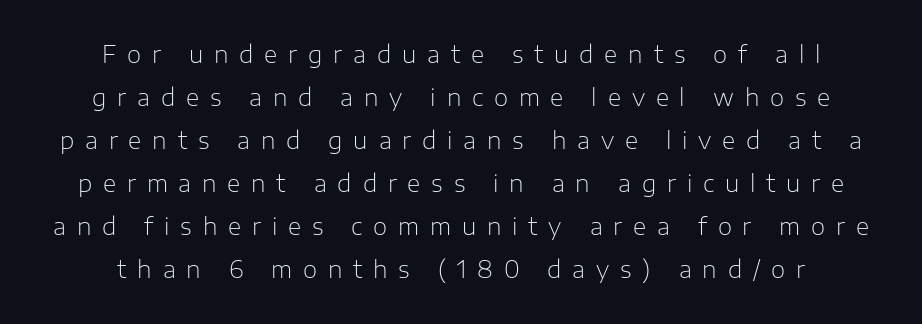
Stems and bowls with no extra thickness — not bold. If you drew a line through each stem, it would be perfectly vertical. Underline: absent. In terms of letterspacing, this is a distinctly airy, spread setting.
